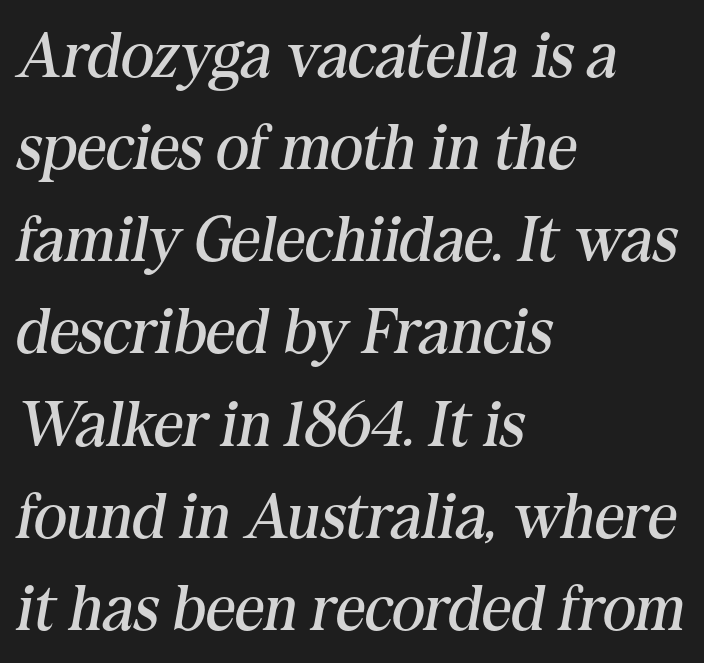
Q: Is the text bold? A: No.
Q: Is the text italic (slanted)? A: Yes, it leans right by about 10 degrees.
Q: Is the typeface a serif or a sans-serif typeface? A: Serif.
Q: Is the text underlined? A: No.
Q: How is the paragraph aligned? A: Left-aligned.
Q: Is the spacing between letters normal or unusually wide? A: Normal.
Q: Is the spacing between lines tight, normal or loose? A: Normal.
Q: Width (condensed, normal, or wide)? A: Normal.
Q: Stroke contrast? A: Medium.
Q: x-height? A: Medium.
Q: Monospaced? A: No.
